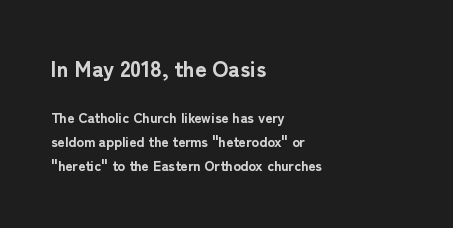
Q: Is the text bold? A: Yes.
Q: Is the text italic (slanted)? A: No, it is upright.
Q: Is the text underlined? A: No.
Q: How is the paragraph aligned? A: Left-aligned.
Q: Is the spacing between letters normal or unusually wide? A: Normal.
Q: Which block of text is set in a larger size, the first (top) or the second (bottom)? A: The first (top) one.
